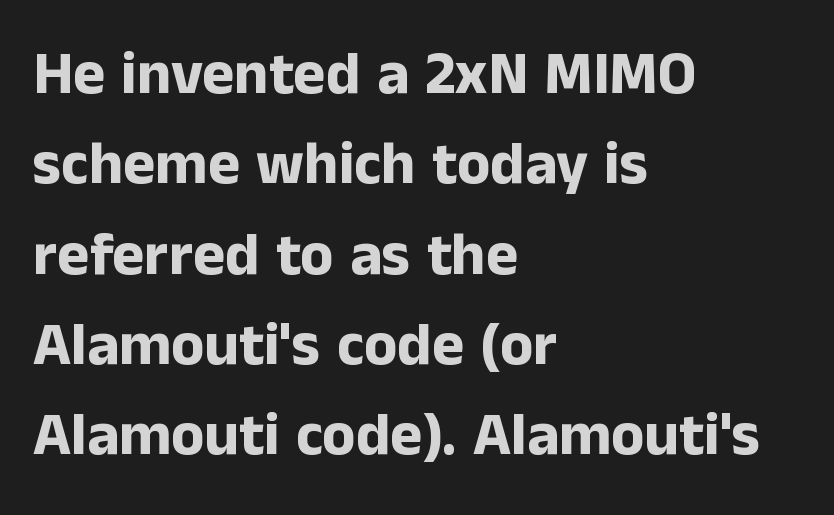
{"serif": "no", "italic": "no", "bold": "yes", "weight": "bold", "width": "normal", "stroke_contrast": "low", "x_height": "medium", "monospaced": "no", "underline": "no", "align": "left", "line_spacing": "normal", "line_spacing_ratio": 1.48, "letter_spacing": "normal", "letter_spacing_em": 0.0, "glyph_px": 61}
